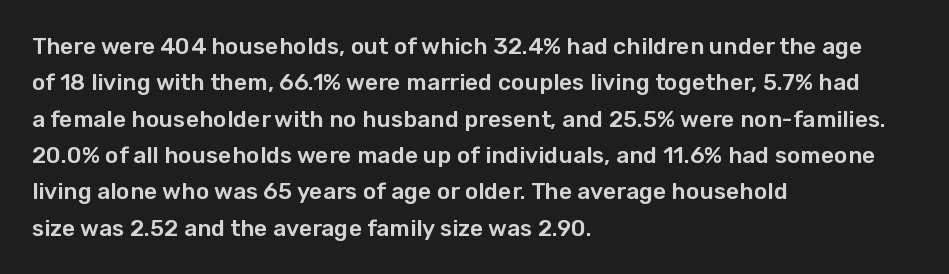
Style check: upright. Honestly, the letter spacing is just normal — you wouldn't notice it. Short and long lines alike share a common starting point at left. Any mark beneath the type? The region is blank. Interline gaps are of average width in this sample.
